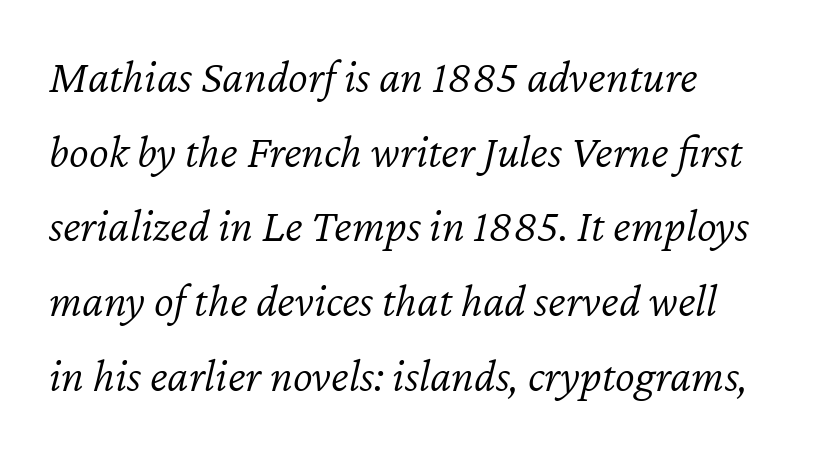
The image shows 47 px light type, italic (leaning right); set left-aligned, normal line spacing (1.59x), normal letter spacing, not underlined; low stroke contrast and a medium x-height.
